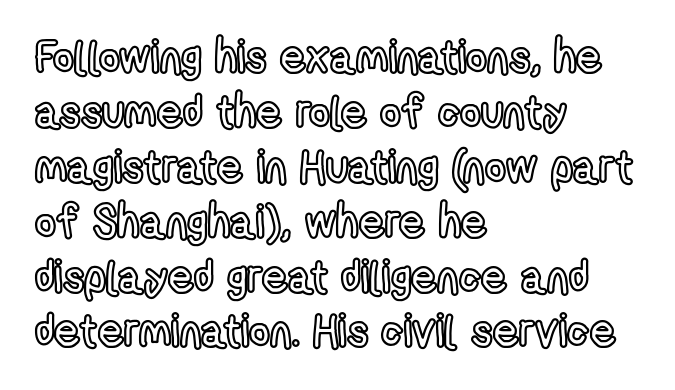
The image shows 45 px condensed type, upright; set left-aligned, line spacing 1.22x, normal letter spacing, not underlined; a medium x-height.
